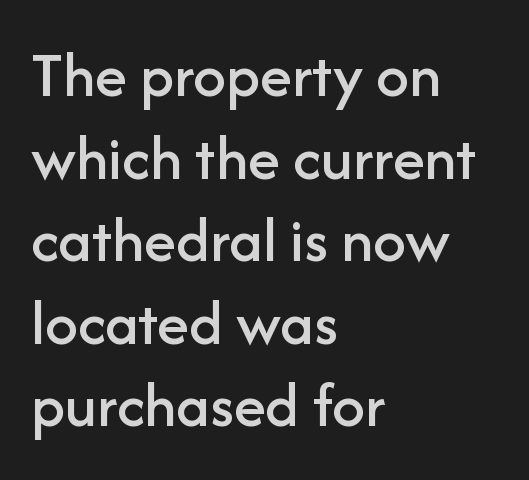
A typesetter would call this zero additional tracking. No italicization has been applied; the sample stays upright. The glyphs in this specimen are sans serif. The lines are quadded left.
